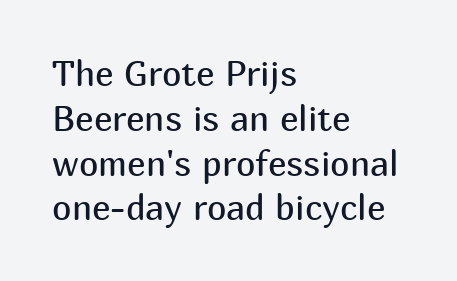
The passage shown stacks its lines at a standard gap. The paragraph has a hard left edge and a soft right edge. Descenders hang freely into open space. The rendering uses natural spacing where letterforms have individual widths. Ordinary non-slanted type is in use. This sample uses plain, unmodified letter spacing.
